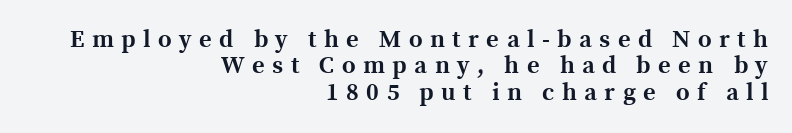
{"italic": "no", "bold": "yes", "underline": "no", "align": "right", "line_spacing": "tight", "line_spacing_ratio": 1.1, "letter_spacing": "wide", "letter_spacing_em": 0.31, "glyph_px": 24}
